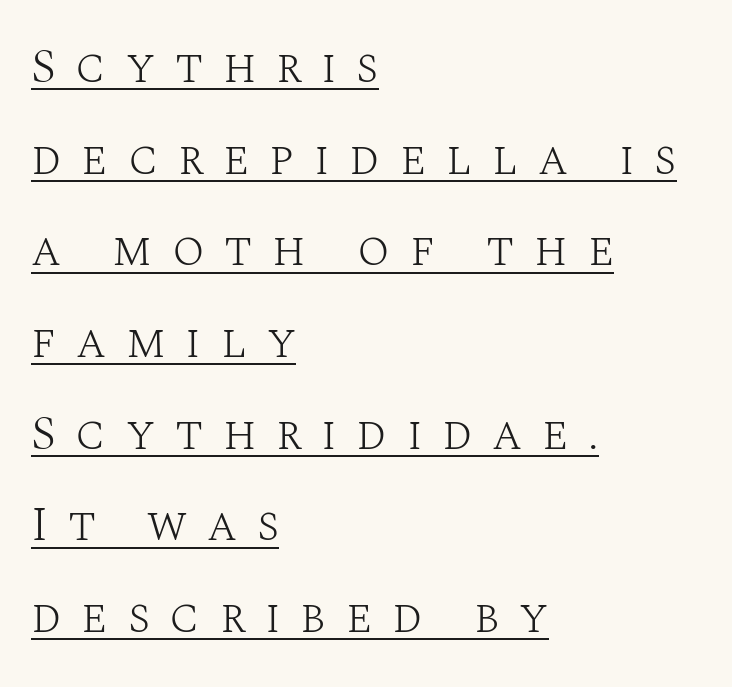
Q: Is the text bold? A: No.
Q: Is the text italic (slanted)? A: No, it is upright.
Q: Is the typeface a serif or a sans-serif typeface? A: Serif.
Q: Is the text underlined? A: Yes.
Q: How is the paragraph aligned? A: Left-aligned.
Q: Is the spacing between letters normal or unusually wide? A: Unusually wide.
Q: Is the spacing between lines tight, normal or loose? A: Loose.
Q: Width (condensed, normal, or wide)? A: Normal.
Q: Stroke contrast? A: Medium.
Q: x-height? A: Large.
Q: Monospaced? A: No.
